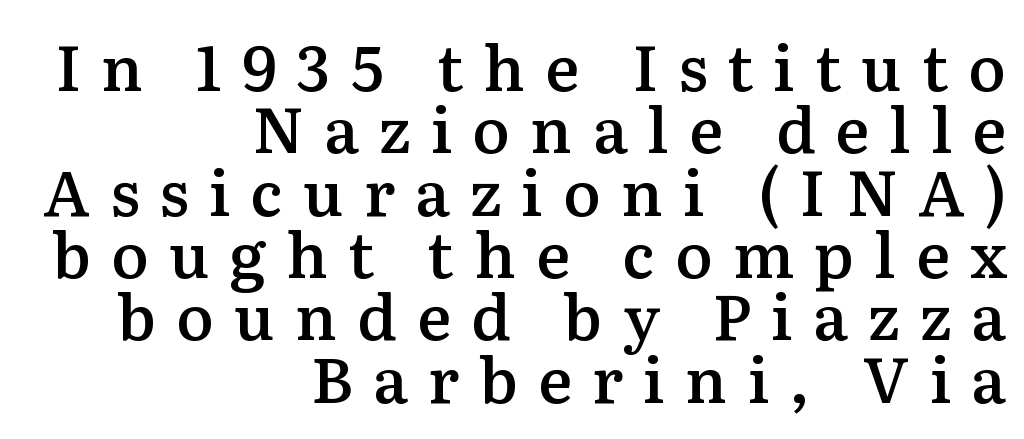
The image shows 63 px semibold serif type, upright; set right-aligned, tight line spacing (0.99x), unusually wide letter spacing (+0.32 em), not underlined; medium stroke contrast and a medium x-height.
